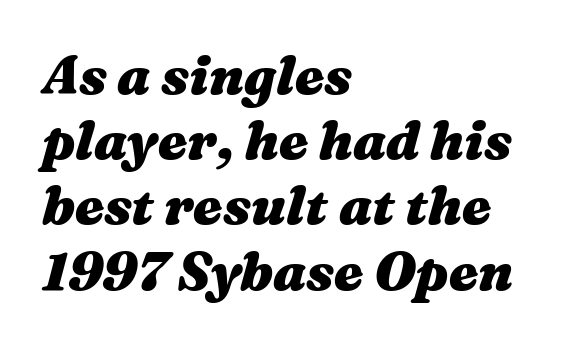
Glyph-to-glyph distance matches everyday printed text. Every row of glyphs begins at an identical x-position on the left. You can tell it's italic because the verticals aren't actually vertical. Here the designer chose a conventional face with non-uniform glyph widths.
